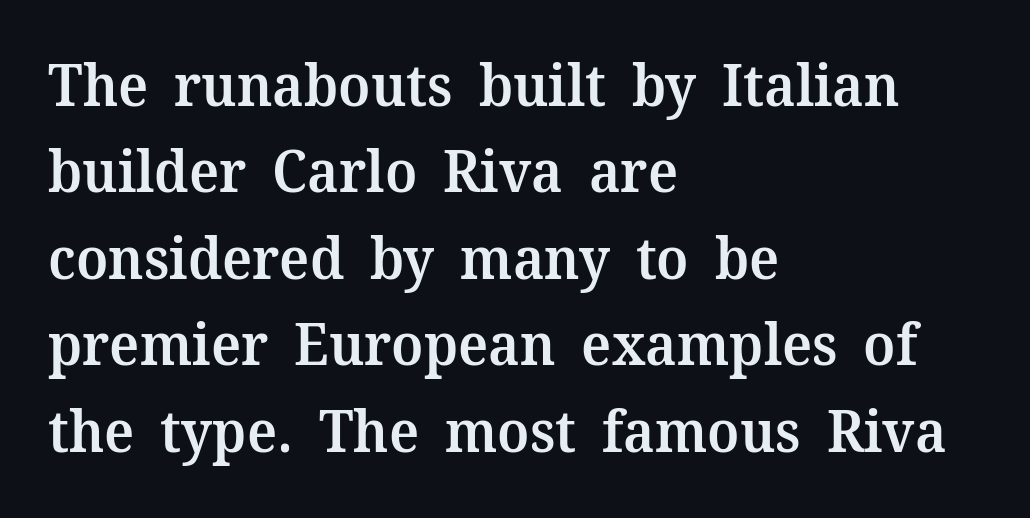
A clean baseline with only descenders dipping below it. Letterform terminals end in serifs throughout the passage. Does the weight exceed regular? Yes, but only to semibold. Observe the ordinary spacing: letters are neighbours, not strangers.
